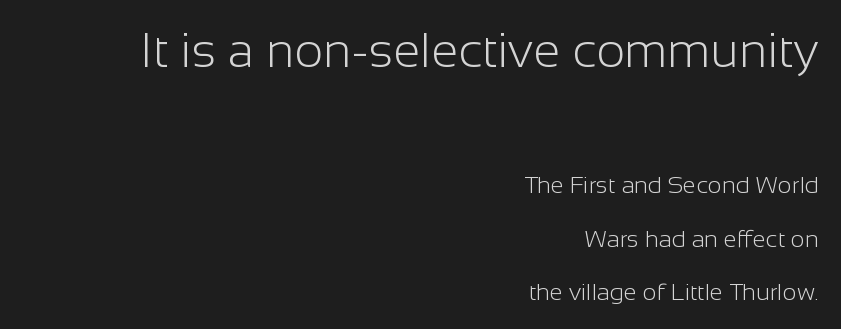
The type sits square on the baseline with zero lean. Stroke mass is kept to a normal reading level or below. Classification — sans serif. A typesetter would call this zero additional tracking.
